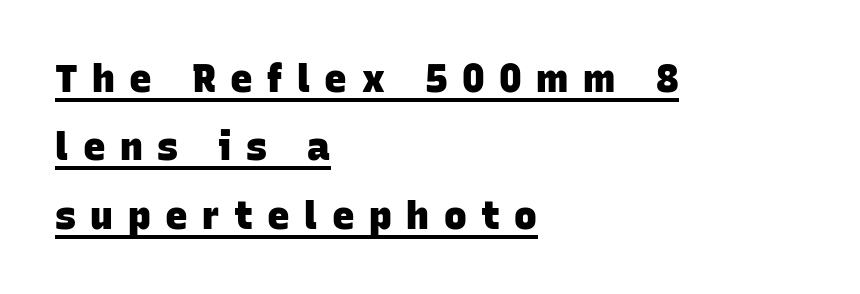
{"serif": "no", "bold": "yes", "weight": "heavy", "width": "normal", "stroke_contrast": "low", "x_height": "large", "monospaced": "no", "underline": "yes", "align": "left", "line_spacing_ratio": 1.8, "letter_spacing": "wide", "letter_spacing_em": 0.38, "glyph_px": 38}
